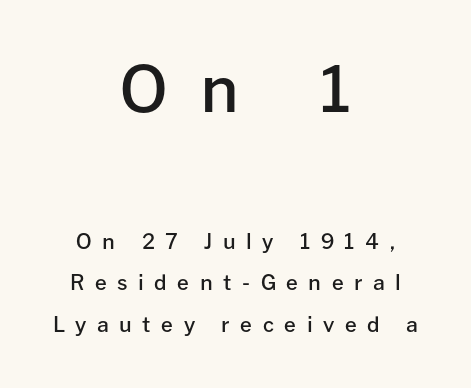
{"serif": "no", "italic": "no", "bold": "semi", "weight": "semibold", "width": "normal", "stroke_contrast": "low", "x_height": "medium", "monospaced": "no", "underline": "no", "align": "center", "line_spacing": "loose", "line_spacing_ratio": 1.98, "letter_spacing": "wide", "letter_spacing_em": 0.5, "larger_block": "first", "size_ratio": 3.05, "glyph_px": 64}
